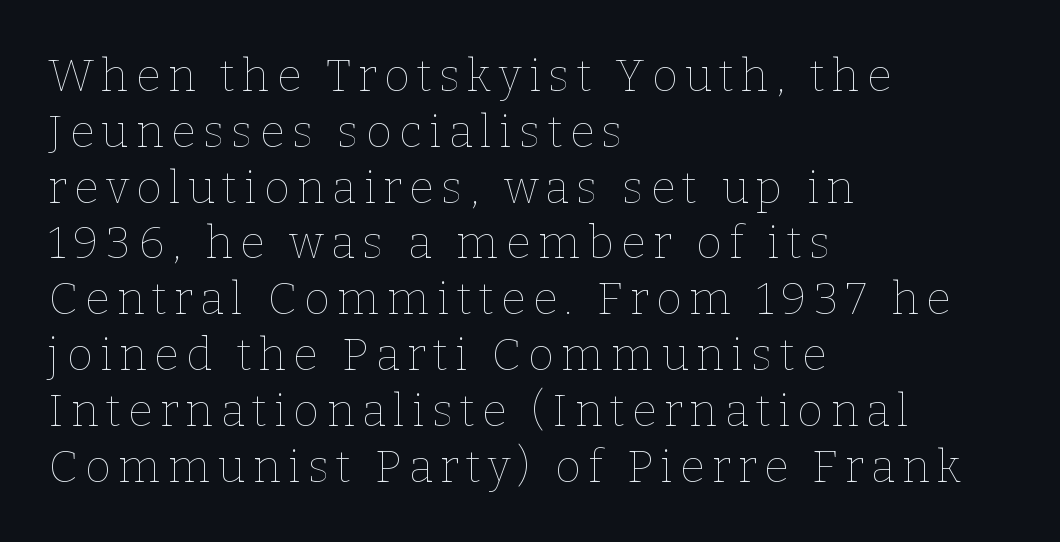
Q: Is the text bold? A: No.
Q: Is the text italic (slanted)? A: No, it is upright.
Q: Is the text underlined? A: No.
Q: How is the paragraph aligned? A: Left-aligned.
Q: Width (condensed, normal, or wide)? A: Normal.
Q: Stroke contrast? A: Low.
Q: x-height? A: Medium.
Q: Monospaced? A: No.
